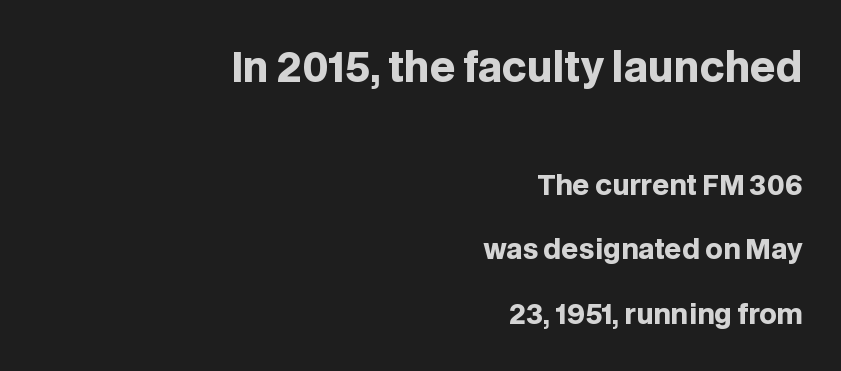
The image shows 40 px heavy sans-serif type, upright; set right-aligned, loose line spacing (2.38x), normal letter spacing, not underlined; the first (top) block is 1.48x larger; low stroke contrast and a large x-height.
